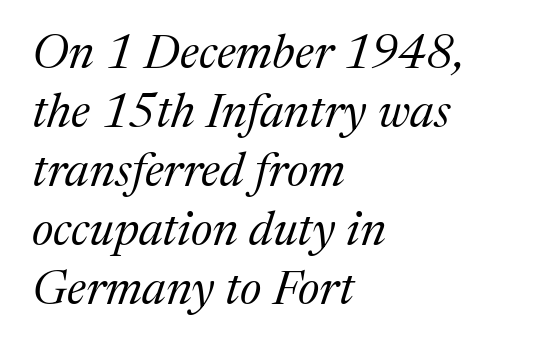
The image shows 48 px regular-weight serif type, italic (leaning right); set left-aligned, line spacing 1.23x, normal letter spacing, not underlined; medium stroke contrast and a medium x-height.
